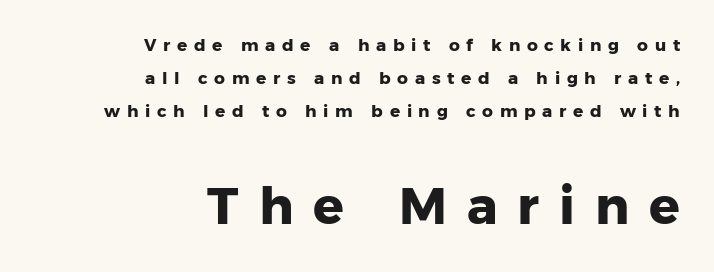
Q: Is the text bold? A: Yes.
Q: Is the text italic (slanted)? A: No, it is upright.
Q: Is the typeface a serif or a sans-serif typeface? A: Sans-serif.
Q: Is the text underlined? A: No.
Q: How is the paragraph aligned? A: Right-aligned.
Q: Is the spacing between letters normal or unusually wide? A: Unusually wide.
Q: Is the spacing between lines tight, normal or loose? A: Loose.
Q: Which block of text is set in a larger size, the first (top) or the second (bottom)? A: The second (bottom) one.
Q: Width (condensed, normal, or wide)? A: Normal.
Q: Stroke contrast? A: Low.
Q: x-height? A: Medium.
Q: Monospaced? A: No.
